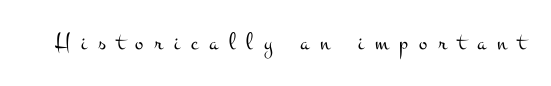
The image shows 25 px text type; set unusually wide letter spacing (+0.44 em), not underlined.
